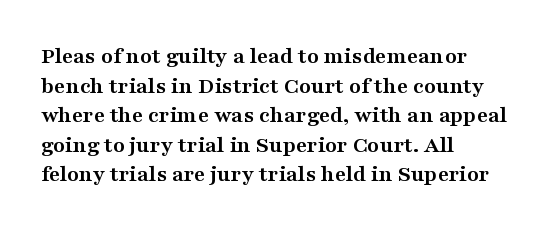
{"italic": "no", "bold": "yes", "underline": "no", "align": "left", "line_spacing_ratio": 1.23, "letter_spacing": "normal", "letter_spacing_em": 0.0, "glyph_px": 24}
